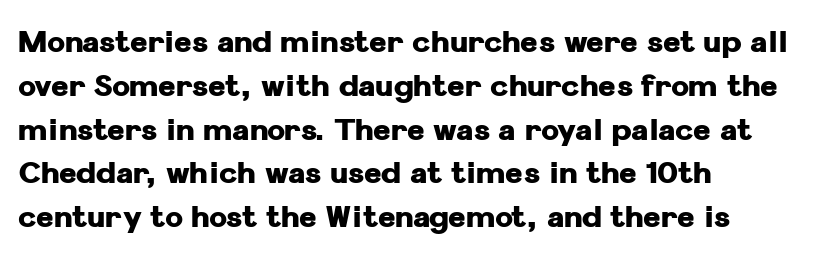
The text block is weighted toward the left margin, trailing off unevenly rightward. The letters carry no serifs — their stems end cleanly without finishing strokes. Horizontal bands of white between lines are of average thickness. Spacing verdict: proportional, widths tailored to each character. The typography opts for an upright posture over an oblique one.
